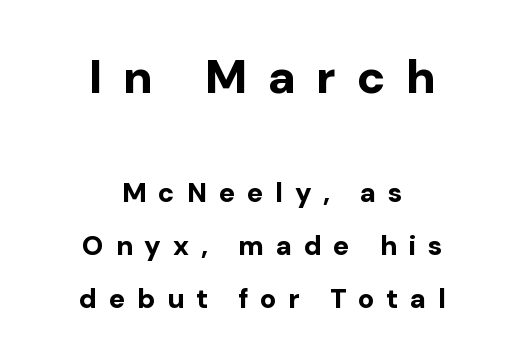
Q: Is the text bold? A: Yes.
Q: Is the text italic (slanted)? A: No, it is upright.
Q: Is the typeface a serif or a sans-serif typeface? A: Sans-serif.
Q: Is the text underlined? A: No.
Q: How is the paragraph aligned? A: Centered.
Q: Is the spacing between letters normal or unusually wide? A: Unusually wide.
Q: Is the spacing between lines tight, normal or loose? A: Loose.
Q: Which block of text is set in a larger size, the first (top) or the second (bottom)? A: The first (top) one.
Q: Width (condensed, normal, or wide)? A: Normal.
Q: Stroke contrast? A: Low.
Q: x-height? A: Medium.
Q: Monospaced? A: No.
